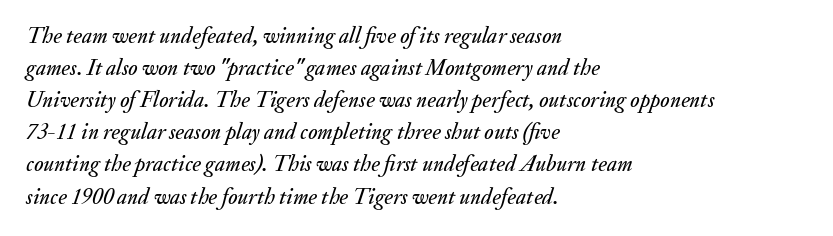
Beneath every word, the page is bare. Posture: slanted. These lines sit exactly where default settings would place them. Compared with typical body copy, the letter spacing here is the same. Line starts are locked; line ends wander.
